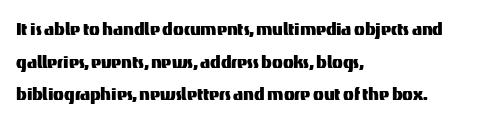
The image shows 22 px text type, upright; set left-aligned, normal line spacing (1.48x), normal letter spacing, not underlined.
